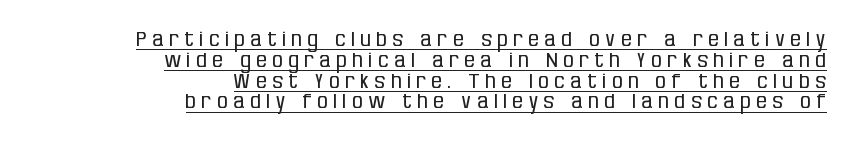
The image shows 21 px text type, upright; set right-aligned, tight line spacing (0.99x), unusually wide letter spacing (+0.27 em), underlined.
